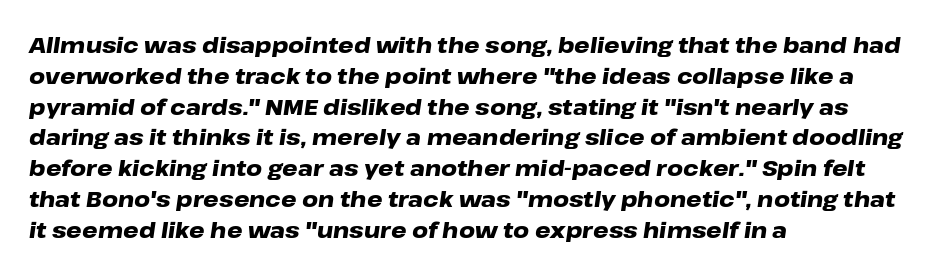
Q: Is the text bold? A: Yes.
Q: Is the text italic (slanted)? A: Yes, it leans right by about 8 degrees.
Q: Is the text underlined? A: No.
Q: How is the paragraph aligned? A: Left-aligned.
Q: Is the spacing between letters normal or unusually wide? A: Normal.
Q: Is the spacing between lines tight, normal or loose? A: Normal.
